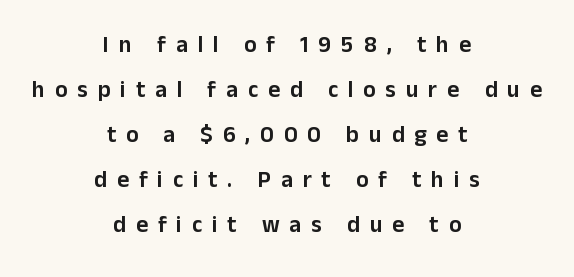
Q: Is the text italic (slanted)? A: No, it is upright.
Q: Is the text underlined? A: No.
Q: How is the paragraph aligned? A: Centered.
Q: Is the spacing between letters normal or unusually wide? A: Unusually wide.
Q: Is the spacing between lines tight, normal or loose? A: Loose.
